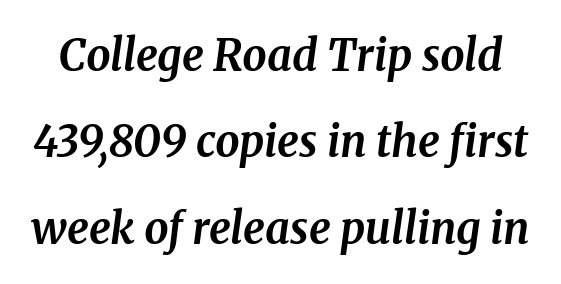
Q: Is the text bold? A: Yes.
Q: Is the text italic (slanted)? A: Yes, it leans right by about 8 degrees.
Q: Is the typeface a serif or a sans-serif typeface? A: Serif.
Q: Is the text underlined? A: No.
Q: Is the spacing between letters normal or unusually wide? A: Normal.
Q: Is the spacing between lines tight, normal or loose? A: Loose.
Q: Width (condensed, normal, or wide)? A: Normal.
Q: Stroke contrast? A: Medium.
Q: x-height? A: Medium.
Q: Monospaced? A: No.
